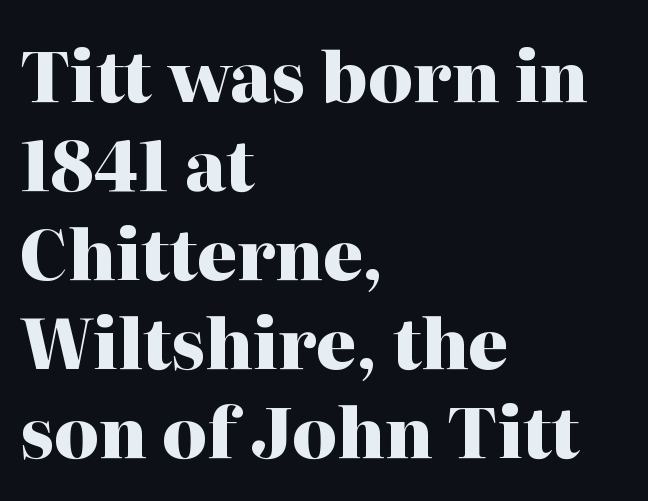
The image shows 69 px heavy serif type, upright; set left-aligned, normal line spacing (1.29x), normal letter spacing, not underlined; high stroke contrast and a medium x-height.
